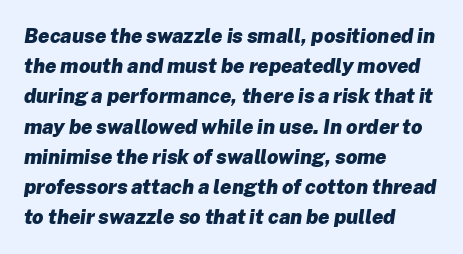
The image shows 20 px bold type, italic (leaning right); set left-aligned, normal line spacing (1.51x), normal letter spacing, not underlined.
